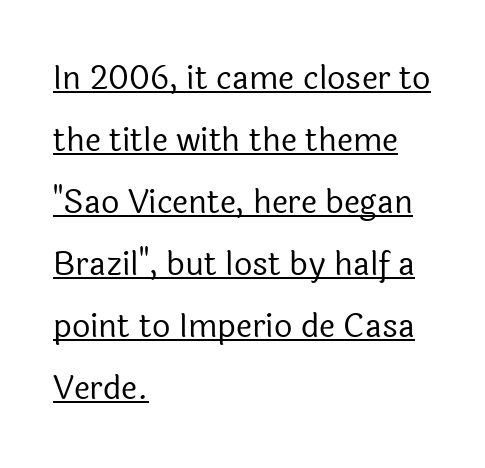
Q: Is the text bold? A: No.
Q: Is the text italic (slanted)? A: No, it is upright.
Q: Is the typeface a serif or a sans-serif typeface? A: Sans-serif.
Q: Is the text underlined? A: Yes.
Q: How is the paragraph aligned? A: Left-aligned.
Q: Is the spacing between letters normal or unusually wide? A: Normal.
Q: Is the spacing between lines tight, normal or loose? A: Loose.
Q: Width (condensed, normal, or wide)? A: Normal.
Q: x-height? A: Medium.
Q: Monospaced? A: No.
